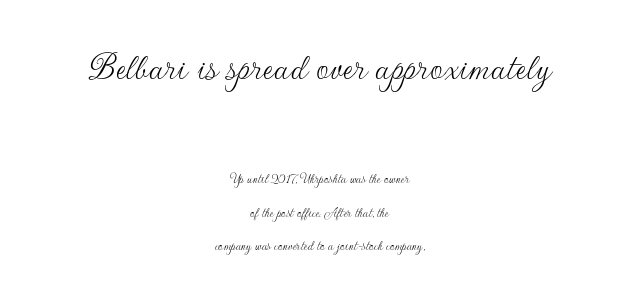
Q: Is the text bold? A: No.
Q: Is the text italic (slanted)? A: Yes.
Q: Is the typeface a serif or a sans-serif typeface? A: Sans-serif.
Q: Is the text underlined? A: No.
Q: How is the paragraph aligned? A: Centered.
Q: Is the spacing between letters normal or unusually wide? A: Normal.
Q: Is the spacing between lines tight, normal or loose? A: Loose.
Q: Which block of text is set in a larger size, the first (top) or the second (bottom)? A: The first (top) one.
Q: Width (condensed, normal, or wide)? A: Normal.
Q: Stroke contrast? A: Low.
Q: x-height? A: Small.
Q: Monospaced? A: No.
